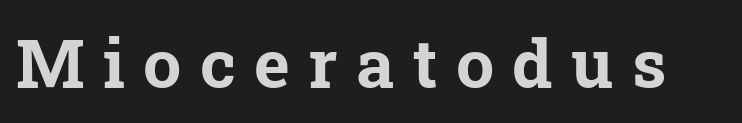
The image shows 68 px bold serif type; set unusually wide letter spacing (+0.27 em), not underlined; low stroke contrast and a medium x-height.
